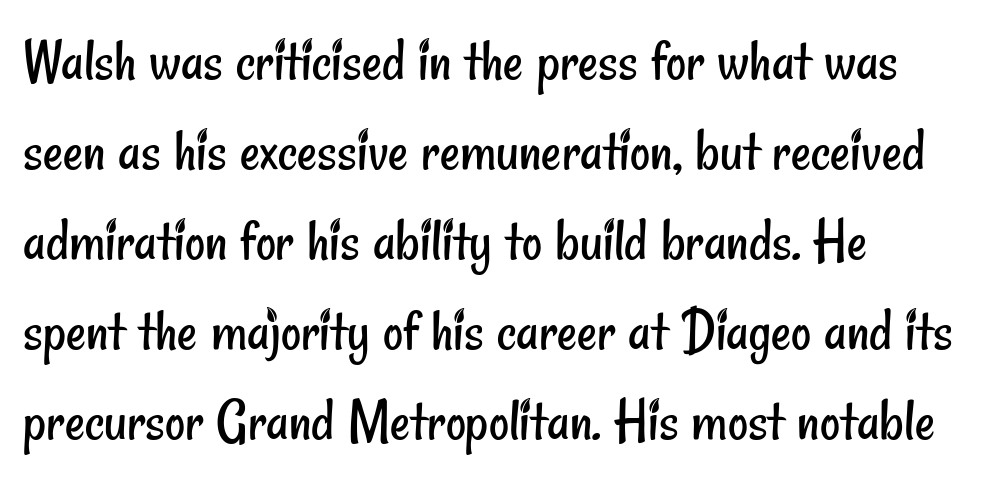
Check under the words: just untouched page. Whoever set this chose a conventional vertical rhythm. Stroke mass is kept to a normal reading level or below. This sample has the flowing, uneven cadence of proportional lettering.
